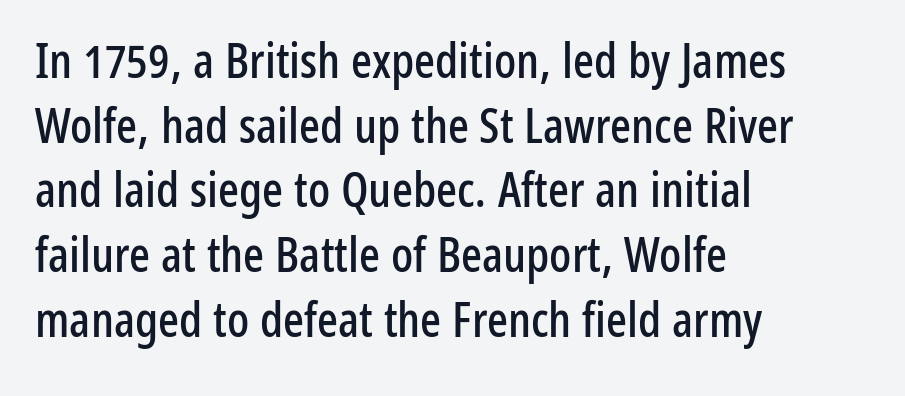
{"serif": "no", "italic": "no", "width": "condensed", "stroke_contrast": "low", "x_height": "medium", "monospaced": "no", "underline": "no", "align": "left", "line_spacing": "normal", "line_spacing_ratio": 1.32, "letter_spacing": "normal", "letter_spacing_em": 0.0, "glyph_px": 49}
